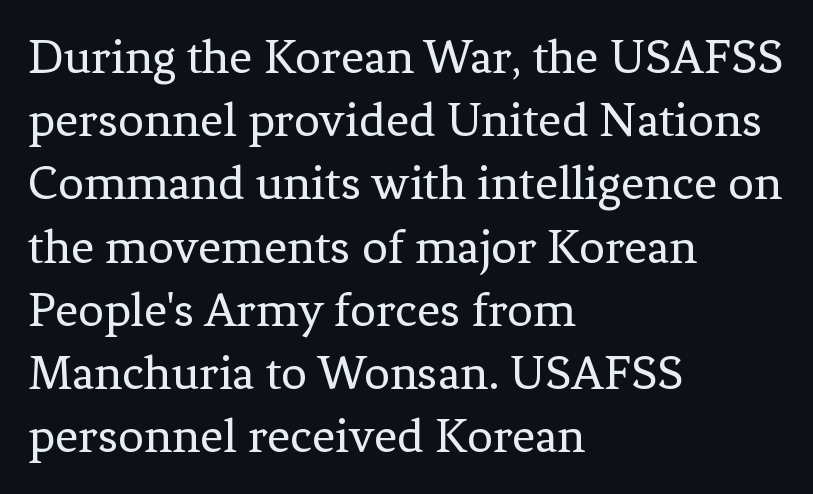
This rendering leaves character spacing at its baseline value. Plain, unruled lines of type. Typeset ragged right — the left edge is the straight one. Is there any slant? The stems are plumb.
